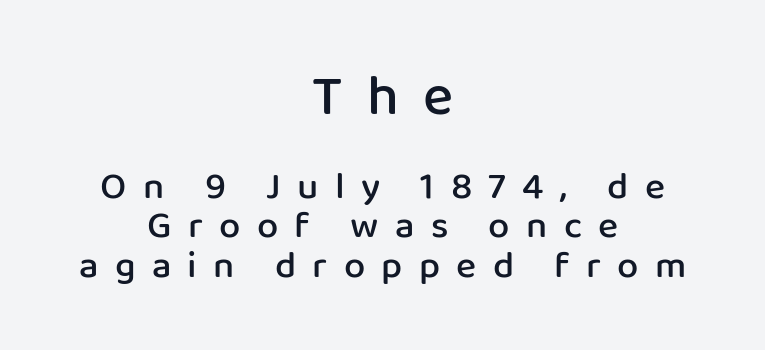
{"serif": "no", "italic": "no", "bold": "semi", "weight": "semibold", "width": "normal", "stroke_contrast": "low", "x_height": "medium", "monospaced": "no", "underline": "no", "align": "center", "line_spacing": "tight", "line_spacing_ratio": 1.03, "letter_spacing": "wide", "letter_spacing_em": 0.43, "larger_block": "first", "size_ratio": 1.5, "glyph_px": 57}
